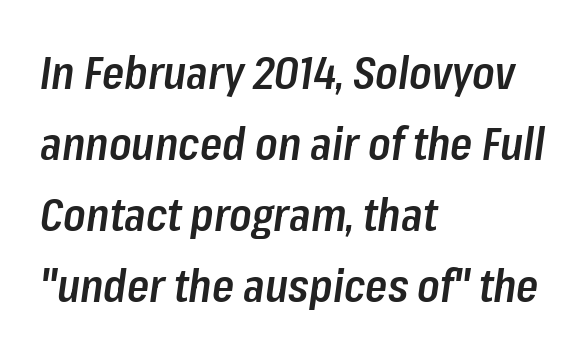
The image shows 45 px semibold, condensed type, italic (leaning right); set left-aligned, normal line spacing (1.58x), normal letter spacing, not underlined; low stroke contrast and a medium x-height.
